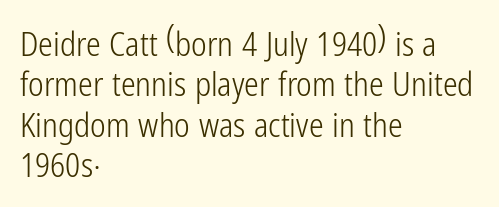
Q: Is the text bold? A: No.
Q: Is the text italic (slanted)? A: No, it is upright.
Q: Is the typeface a serif or a sans-serif typeface? A: Sans-serif.
Q: Is the text underlined? A: No.
Q: How is the paragraph aligned? A: Left-aligned.
Q: Is the spacing between letters normal or unusually wide? A: Normal.
Q: Width (condensed, normal, or wide)? A: Condensed.
Q: Stroke contrast? A: Low.
Q: x-height? A: Medium.
Q: Monospaced? A: No.
